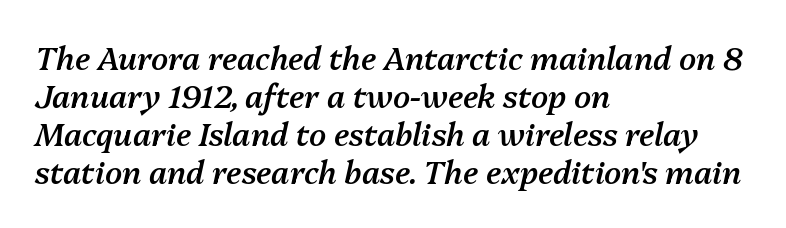
{"italic": "yes", "lean": "right", "slant_degrees": 13, "bold": "semi", "weight": "semibold", "width": "normal", "stroke_contrast": "medium", "x_height": "medium", "monospaced": "no", "underline": "no", "align": "left", "line_spacing_ratio": 1.23, "letter_spacing": "normal", "letter_spacing_em": 0.0, "glyph_px": 31}
